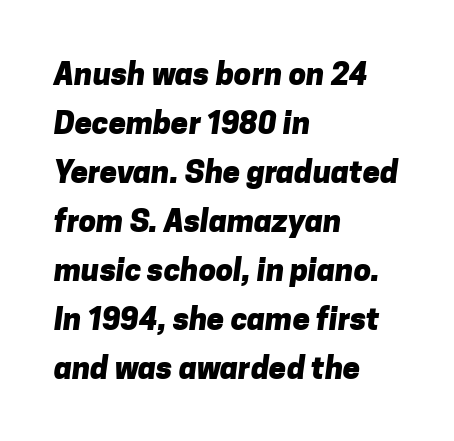
Q: Is the text bold? A: Yes.
Q: Is the typeface a serif or a sans-serif typeface? A: Sans-serif.
Q: Is the text underlined? A: No.
Q: How is the paragraph aligned? A: Left-aligned.
Q: Is the spacing between letters normal or unusually wide? A: Normal.
Q: Is the spacing between lines tight, normal or loose? A: Normal.
Q: Width (condensed, normal, or wide)? A: Normal.
Q: Stroke contrast? A: Low.
Q: x-height? A: Medium.
Q: Monospaced? A: No.
